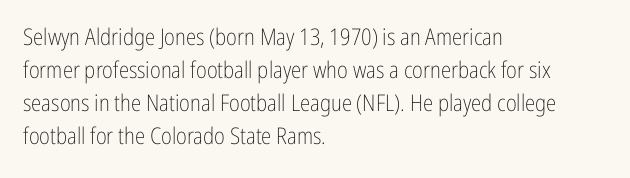
Q: Is the text bold? A: No.
Q: Is the text italic (slanted)? A: No, it is upright.
Q: Is the text underlined? A: No.
Q: How is the paragraph aligned? A: Left-aligned.
Q: Is the spacing between letters normal or unusually wide? A: Normal.
Q: Is the spacing between lines tight, normal or loose? A: Normal.
